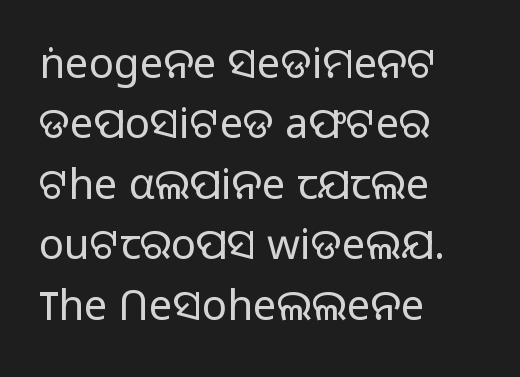
The font's upright variant was chosen for this text. This rendering uses left alignment, leaving the right contour irregular. Vertically, the passage feels balanced, rows spaced as you'd expect. The rendering keeps characters at their native spacing. This is not heavy type; no bold has been used.
